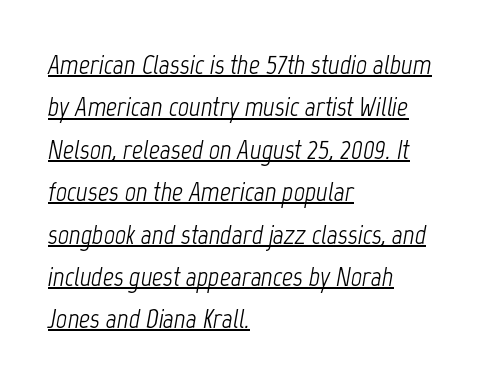
{"italic": "yes", "lean": "right", "slant_degrees": 12, "bold": "no", "underline": "yes", "align": "left", "line_spacing": "normal", "line_spacing_ratio": 1.57, "letter_spacing": "normal", "letter_spacing_em": 0.0, "glyph_px": 27}
